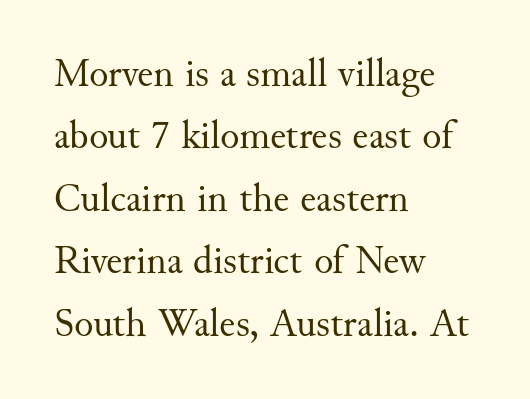
Q: Is the text bold? A: No.
Q: Is the text italic (slanted)? A: No, it is upright.
Q: Is the typeface a serif or a sans-serif typeface? A: Serif.
Q: Is the text underlined? A: No.
Q: How is the paragraph aligned? A: Left-aligned.
Q: Is the spacing between letters normal or unusually wide? A: Normal.
Q: Is the spacing between lines tight, normal or loose? A: Normal.
Q: Width (condensed, normal, or wide)? A: Normal.
Q: Stroke contrast? A: Medium.
Q: x-height? A: Small.
Q: Monospaced? A: No.
